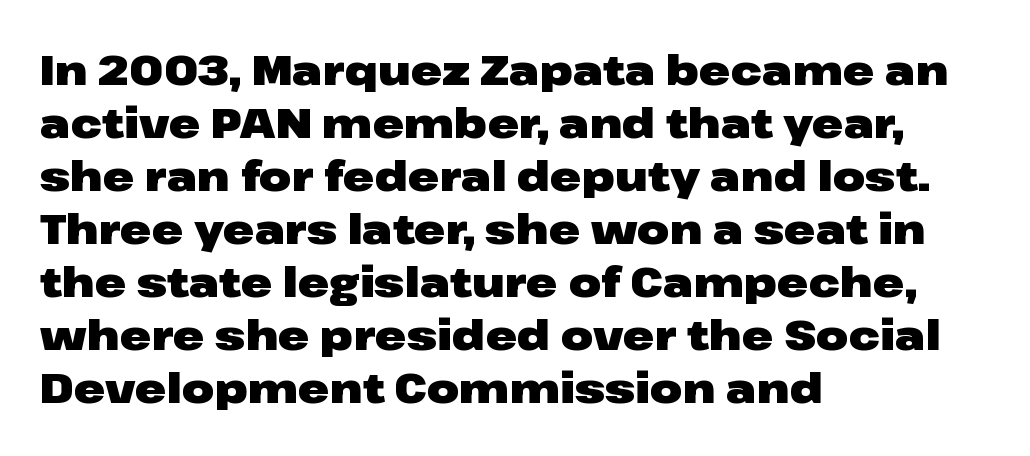
Bare-footed words on every line. This sample has the flowing, uneven cadence of proportional lettering. These lines keep a tight, regular rhythm from letter to letter. Horizontally, the lines are justified to the leading edge only. Characters remain perfectly vertical along every line. Does the type have serifs? No, each stem ends abruptly.
